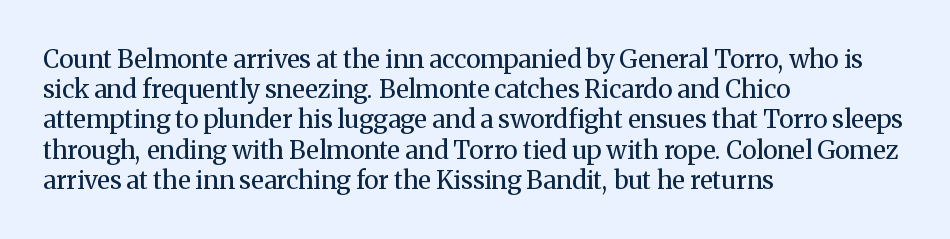
{"italic": "no", "bold": "no", "underline": "no", "align": "left", "line_spacing_ratio": 1.21, "letter_spacing": "normal", "letter_spacing_em": 0.0, "glyph_px": 25}
